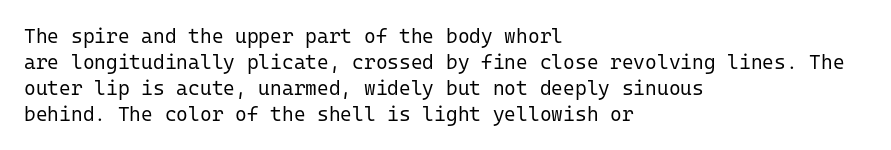
Q: Is the text bold? A: No.
Q: Is the text italic (slanted)? A: No, it is upright.
Q: Is the text underlined? A: No.
Q: How is the paragraph aligned? A: Left-aligned.
Q: Is the spacing between letters normal or unusually wide? A: Normal.
Q: Is the spacing between lines tight, normal or loose? A: Normal.
